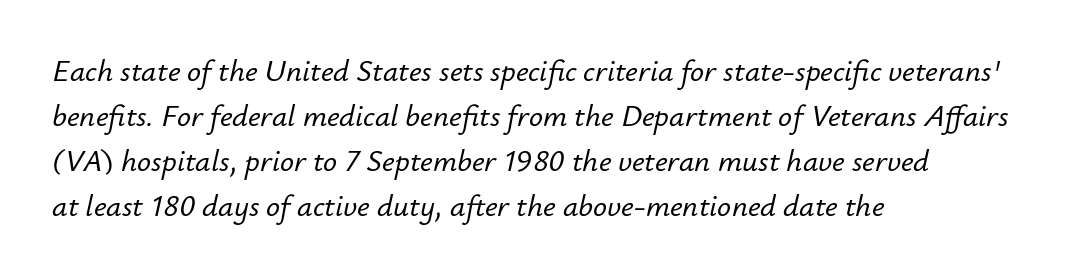
Q: Is the text italic (slanted)? A: Yes, it leans right by about 12 degrees.
Q: Is the text underlined? A: No.
Q: How is the paragraph aligned? A: Left-aligned.
Q: Is the spacing between letters normal or unusually wide? A: Normal.
Q: Is the spacing between lines tight, normal or loose? A: Normal.
Q: Width (condensed, normal, or wide)? A: Normal.
Q: Stroke contrast? A: Low.
Q: x-height? A: Small.
Q: Monospaced? A: No.
